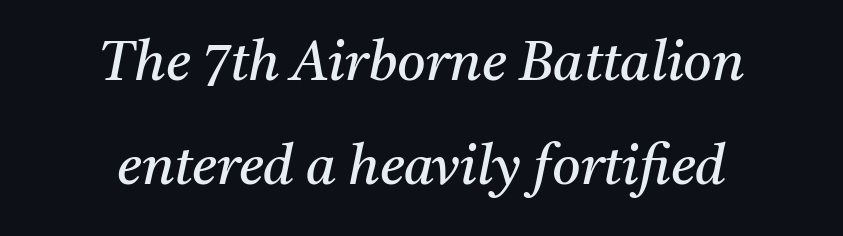
The image shows 55 px regular-weight serif type, italic (leaning right); set centered, line spacing 1.89x, normal letter spacing, not underlined; medium stroke contrast and a medium x-height.
